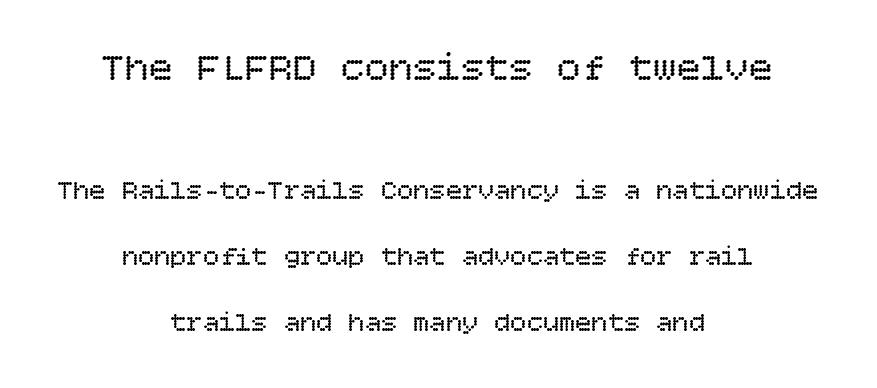
Q: Is the text bold? A: No.
Q: Is the text italic (slanted)? A: No, it is upright.
Q: Is the text underlined? A: No.
Q: How is the paragraph aligned? A: Centered.
Q: Is the spacing between letters normal or unusually wide? A: Normal.
Q: Is the spacing between lines tight, normal or loose? A: Loose.
Q: Which block of text is set in a larger size, the first (top) or the second (bottom)? A: The first (top) one.
Q: Width (condensed, normal, or wide)? A: Normal.
Q: Stroke contrast? A: Low.
Q: x-height? A: Large.
